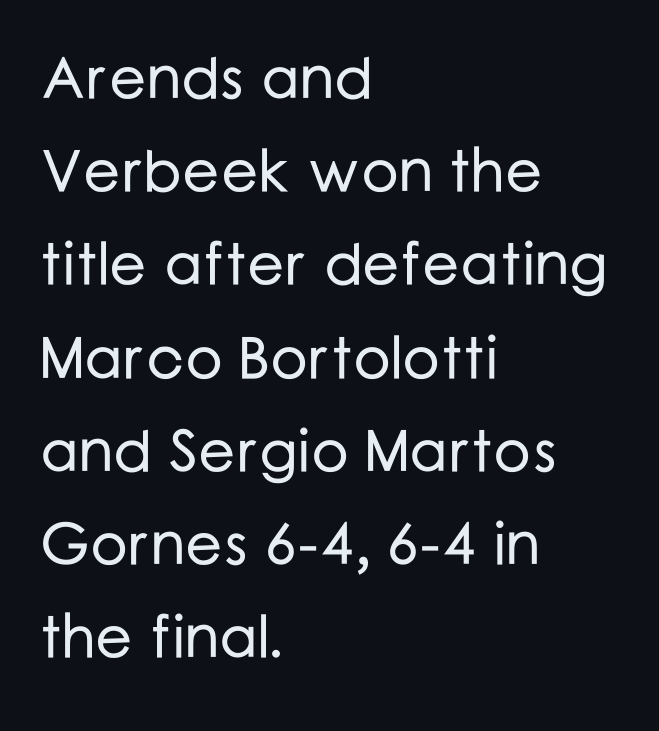
Where is the straight margin? On the left. Is this a fixed-width face? No — the glyphs have proportional, varying widths. Standard letterfit; no display-style spreading of the glyphs. Normally led — the rows are evenly, conventionally spaced.
